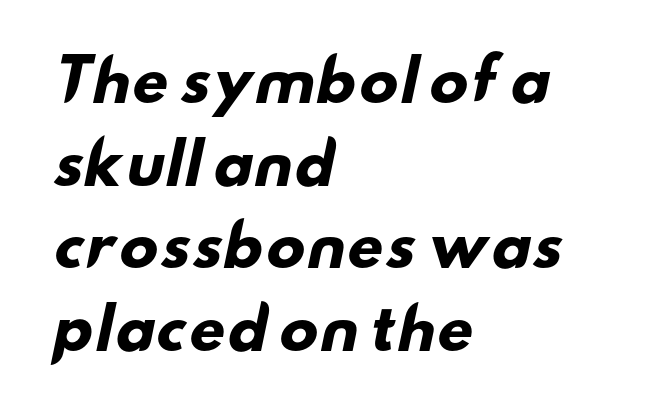
{"serif": "no", "bold": "yes", "weight": "heavy", "width": "wide", "stroke_contrast": "low", "x_height": "small", "monospaced": "no", "underline": "no", "align": "left", "line_spacing": "normal", "line_spacing_ratio": 1.45, "letter_spacing": "normal", "letter_spacing_em": 0.0, "glyph_px": 57}
